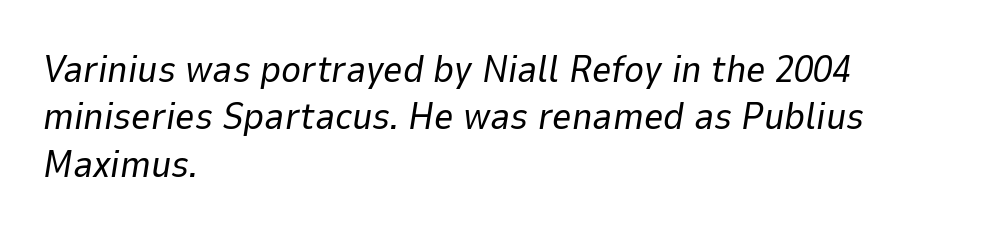
Q: Is the text bold? A: No.
Q: Is the text italic (slanted)? A: Yes, it leans right by about 9 degrees.
Q: Is the text underlined? A: No.
Q: How is the paragraph aligned? A: Left-aligned.
Q: Is the spacing between letters normal or unusually wide? A: Normal.
Q: Is the spacing between lines tight, normal or loose? A: Normal.
Q: Width (condensed, normal, or wide)? A: Normal.
Q: Stroke contrast? A: Low.
Q: x-height? A: Medium.
Q: Monospaced? A: No.
